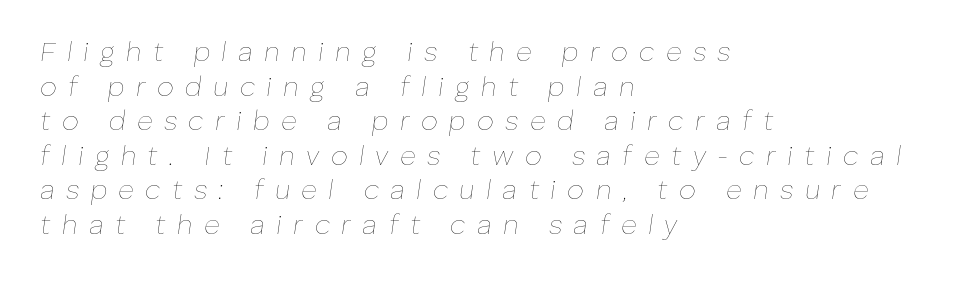
Stroke thickness stays within the range of a standard reading face or lighter. The rendering uses a moderate line-height, typical for paragraphs. How are the letters spaced? Widely, with obvious added tracking. Teacher's note: observe the even left margin — that is flush-left alignment.
